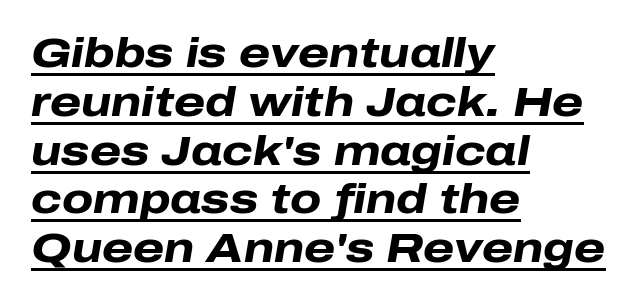
The image shows 40 px heavy, wide type, italic (leaning right); set left-aligned, line spacing 1.22x, normal letter spacing, underlined; low stroke contrast and a medium x-height.
